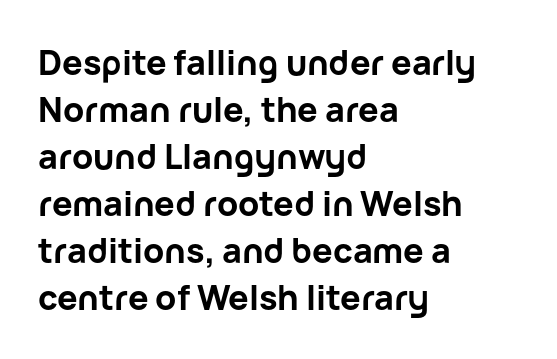
{"serif": "no", "italic": "no", "bold": "yes", "weight": "bold", "width": "normal", "stroke_contrast": "low", "x_height": "medium", "monospaced": "no", "underline": "no", "align": "left", "line_spacing": "normal", "line_spacing_ratio": 1.38, "letter_spacing": "normal", "letter_spacing_em": 0.0, "glyph_px": 34}
